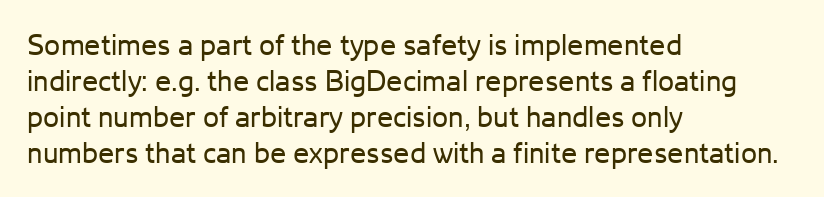
{"serif": "no", "italic": "no", "bold": "no", "weight": "regular", "width": "normal", "stroke_contrast": "low", "x_height": "medium", "monospaced": "no", "underline": "no", "align": "left", "line_spacing_ratio": 1.24, "letter_spacing": "normal", "letter_spacing_em": 0.0, "glyph_px": 29}
